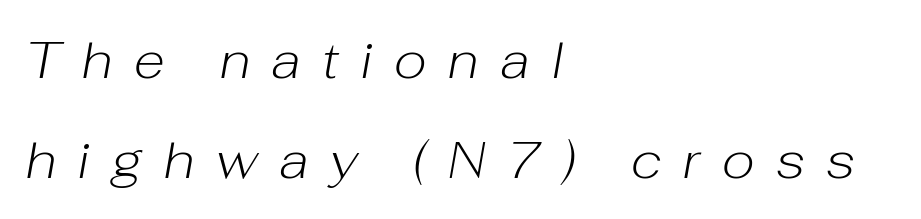
{"italic": "yes", "lean": "right", "slant_degrees": 10, "bold": "no", "weight": "light", "width": "normal", "stroke_contrast": "low", "x_height": "medium", "monospaced": "no", "underline": "no", "align": "left", "line_spacing": "loose", "line_spacing_ratio": 1.96, "letter_spacing": "wide", "letter_spacing_em": 0.42, "glyph_px": 51}
